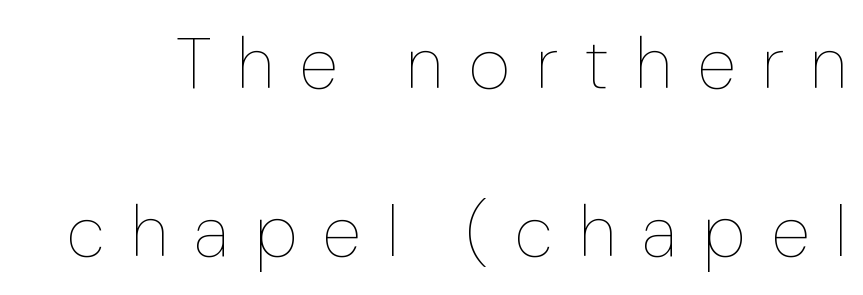
{"italic": "no", "bold": "no", "weight": "thin", "width": "normal", "stroke_contrast": "low", "x_height": "medium", "monospaced": "no", "underline": "no", "line_spacing": "loose", "line_spacing_ratio": 2.33, "letter_spacing": "wide", "letter_spacing_em": 0.36, "glyph_px": 72}
